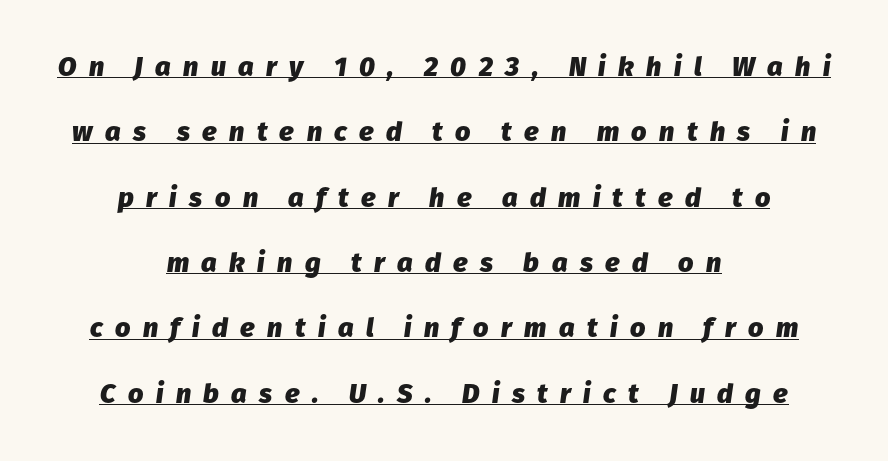
Q: Is the text bold? A: Yes.
Q: Is the text italic (slanted)? A: Yes, it leans right by about 8 degrees.
Q: Is the text underlined? A: Yes.
Q: How is the paragraph aligned? A: Centered.
Q: Is the spacing between letters normal or unusually wide? A: Unusually wide.
Q: Is the spacing between lines tight, normal or loose? A: Loose.
